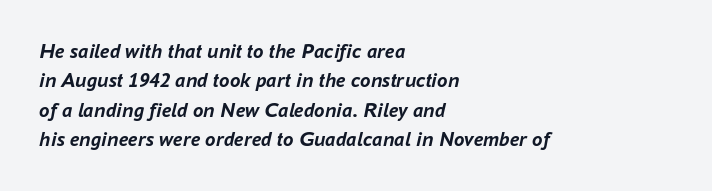
The image shows 21 px bold type, italic (leaning right); set left-aligned, normal line spacing (1.4x), normal letter spacing, not underlined.
